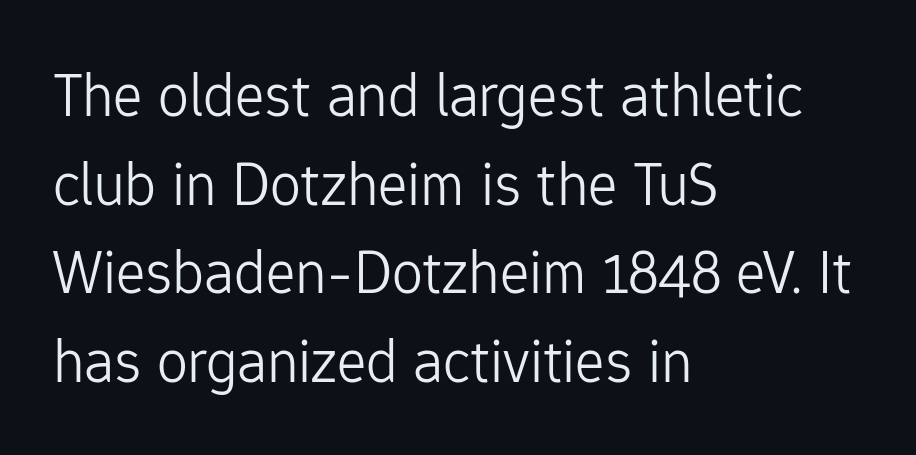
The image shows 62 px light sans-serif type, upright; set left-aligned, normal line spacing (1.43x), normal letter spacing, not underlined; low stroke contrast and a medium x-height.
